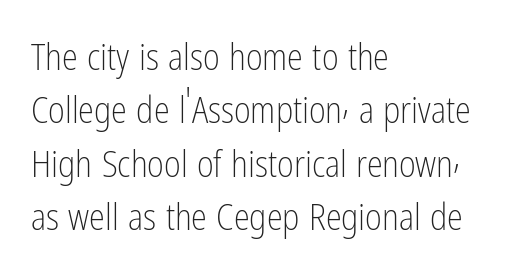
The typeface has the unassuming heft of standard copy or less. Varying glyph widths throughout — classic text-font behaviour. The axis of the letterforms is exactly vertical. A typesetter would call this leading conventional body-copy spacing. The lines are quadded left. Just letters on the line, the space beneath them empty.
